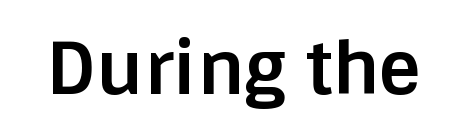
Q: Is the text bold? A: Yes.
Q: Is the text italic (slanted)? A: No, it is upright.
Q: Is the typeface a serif or a sans-serif typeface? A: Sans-serif.
Q: Is the text underlined? A: No.
Q: Is the spacing between letters normal or unusually wide? A: Normal.
Q: Width (condensed, normal, or wide)? A: Normal.
Q: Stroke contrast? A: Low.
Q: x-height? A: Large.
Q: Monospaced? A: No.
